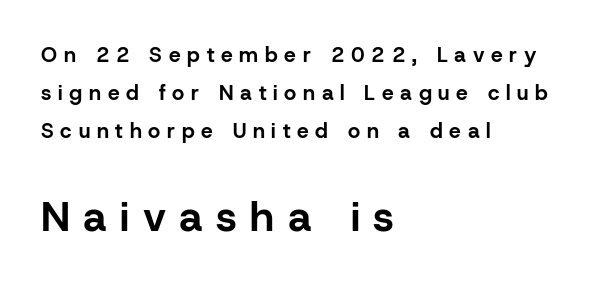
The font is running at its bold setting. You can tell from the bare stems that sans-serif type was used. One-word summary of the alignment: left. Unmarked baselines from the first word to the last. The tracking reads as deliberately expanded to a designer's eye. A roman cut, with each character standing at attention.
